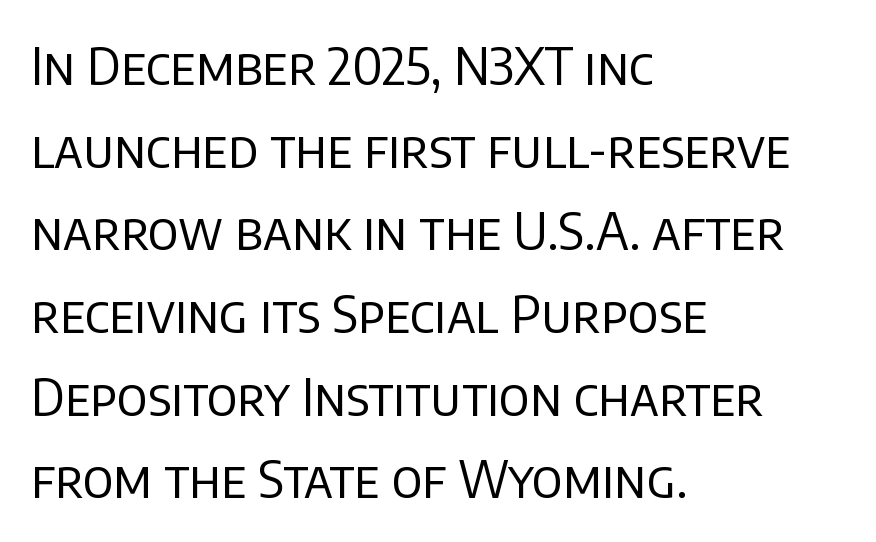
{"serif": "no", "italic": "no", "bold": "no", "weight": "regular", "width": "normal", "stroke_contrast": "low", "x_height": "large", "monospaced": "no", "underline": "no", "align": "left", "line_spacing": "normal", "line_spacing_ratio": 1.59, "letter_spacing": "normal", "letter_spacing_em": 0.0, "glyph_px": 52}
